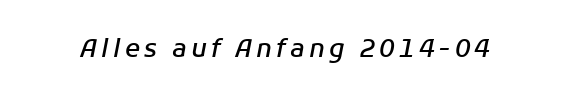
Students, this is semibold: more ink than regular, less than bold. Slant detected: the letters are inclined. The space directly below the letters is spotless.
